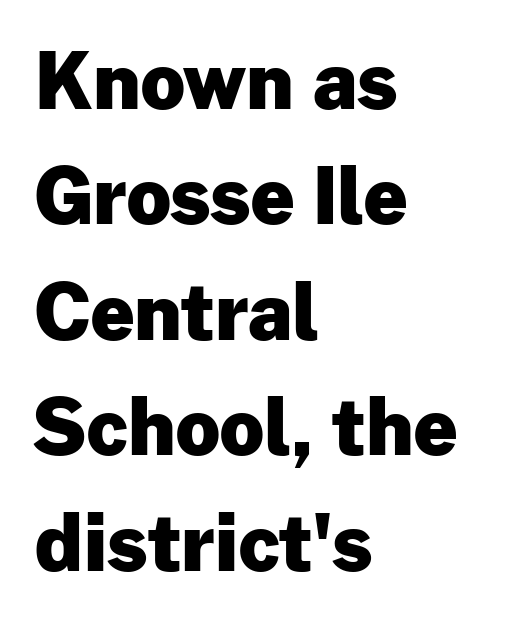
Q: Is the text bold? A: Yes.
Q: Is the text italic (slanted)? A: No, it is upright.
Q: Is the typeface a serif or a sans-serif typeface? A: Sans-serif.
Q: Is the text underlined? A: No.
Q: How is the paragraph aligned? A: Left-aligned.
Q: Is the spacing between letters normal or unusually wide? A: Normal.
Q: Is the spacing between lines tight, normal or loose? A: Normal.
Q: Width (condensed, normal, or wide)? A: Normal.
Q: Stroke contrast? A: Low.
Q: x-height? A: Medium.
Q: Monospaced? A: No.
